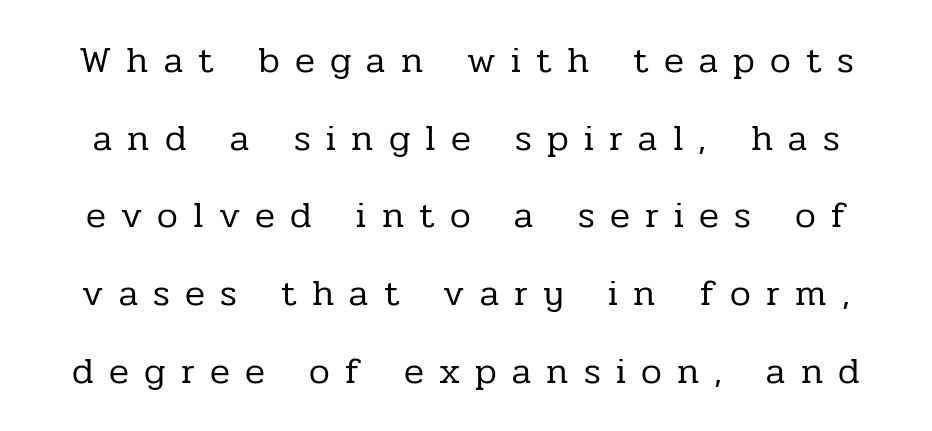
Each new line begins a long way beneath the previous one. What stands out about the letter spacing? Its width — letters are far apart. Is the type heavy? It reads as light-to-regular instead. A clean baseline with only descenders dipping below it. What kind of face is this? One with serifs.
